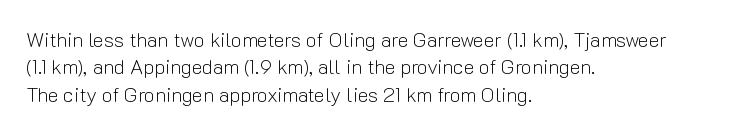
Q: Is the text bold? A: No.
Q: Is the text italic (slanted)? A: No, it is upright.
Q: Is the text underlined? A: No.
Q: How is the paragraph aligned? A: Left-aligned.
Q: Is the spacing between letters normal or unusually wide? A: Normal.
Q: Is the spacing between lines tight, normal or loose? A: Normal.
